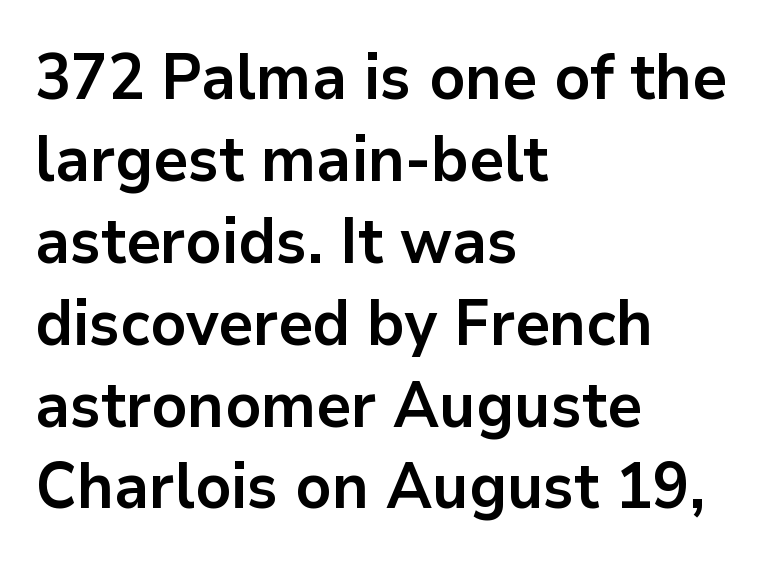
Here the designer chose a conventional face with non-uniform glyph widths. What weight is shown? A full bold with thick strokes. Teacher's note: observe the even left margin — that is flush-left alignment. Short note: letters normally spaced.
